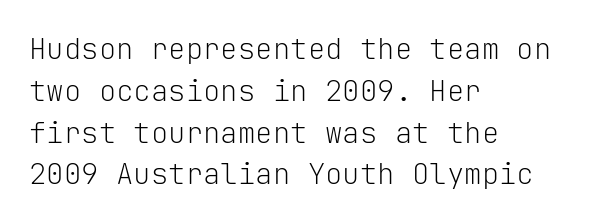
Casual observation: everything's shoved over to the left. Is this a fixed-width face? Yes — each glyph sits in an identical cell. Summary of weight: not heavy and not bold. The gaps between neighbouring characters are ordinary and unremarkable.
